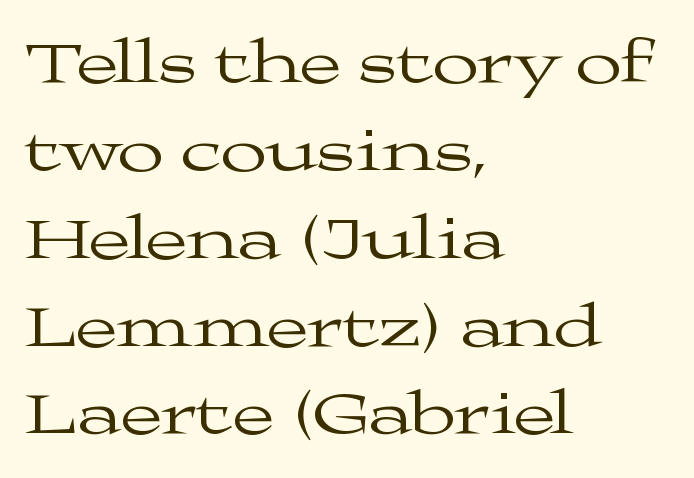
The image shows 61 px regular-weight, wide serif type, upright; set left-aligned, normal line spacing (1.44x), normal letter spacing, not underlined; medium stroke contrast and a medium x-height.
